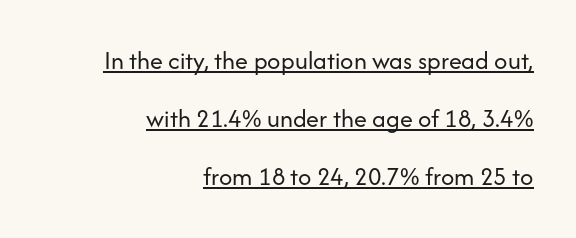
{"italic": "no", "bold": "no", "underline": "yes", "align": "right", "line_spacing": "loose", "line_spacing_ratio": 2.24, "letter_spacing": "normal", "letter_spacing_em": 0.0, "glyph_px": 26}
